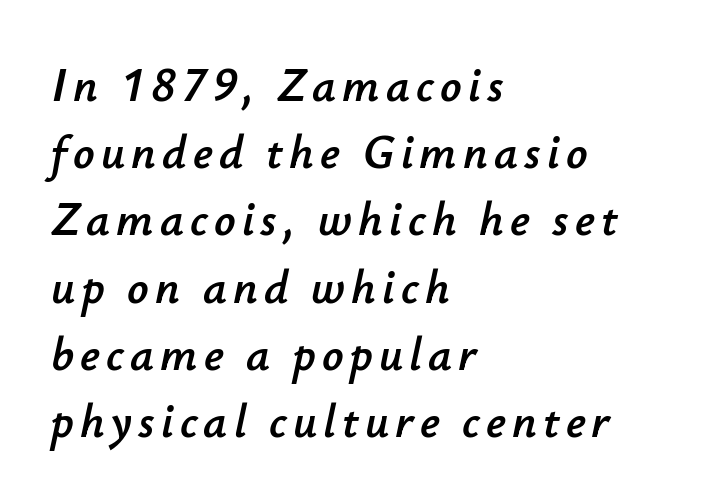
{"italic": "yes", "lean": "right", "slant_degrees": 12, "width": "normal", "stroke_contrast": "low", "x_height": "small", "monospaced": "no", "underline": "no", "align": "left", "line_spacing": "normal", "line_spacing_ratio": 1.43, "glyph_px": 47}
